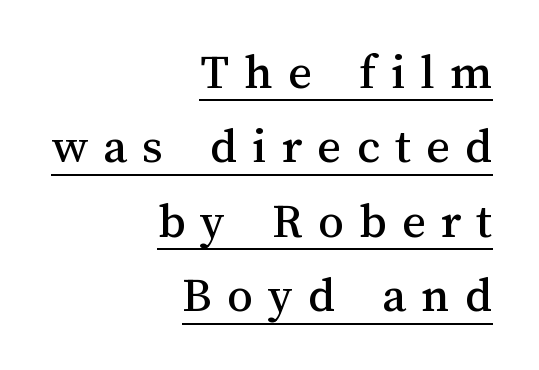
Q: Is the text italic (slanted)? A: No, it is upright.
Q: Is the text underlined? A: Yes.
Q: How is the paragraph aligned? A: Right-aligned.
Q: Is the spacing between letters normal or unusually wide? A: Unusually wide.
Q: Is the spacing between lines tight, normal or loose? A: Normal.
Q: Width (condensed, normal, or wide)? A: Normal.
Q: Stroke contrast? A: Medium.
Q: x-height? A: Medium.
Q: Monospaced? A: No.
